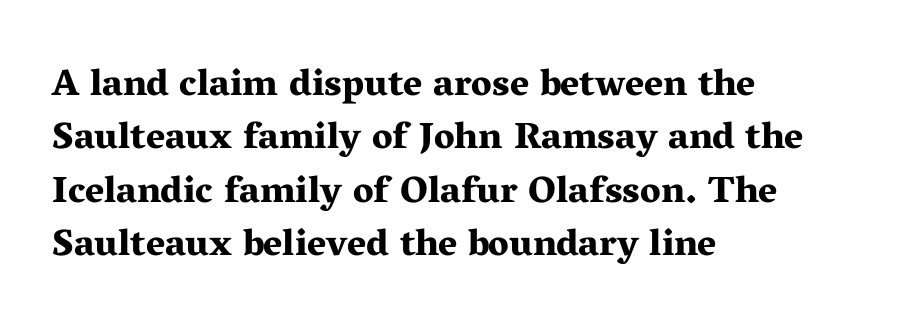
Q: Is the text bold? A: Yes.
Q: Is the text italic (slanted)? A: No, it is upright.
Q: Is the typeface a serif or a sans-serif typeface? A: Serif.
Q: Is the text underlined? A: No.
Q: How is the paragraph aligned? A: Left-aligned.
Q: Is the spacing between letters normal or unusually wide? A: Normal.
Q: Is the spacing between lines tight, normal or loose? A: Normal.
Q: Width (condensed, normal, or wide)? A: Wide.
Q: Stroke contrast? A: Medium.
Q: x-height? A: Medium.
Q: Monospaced? A: No.
